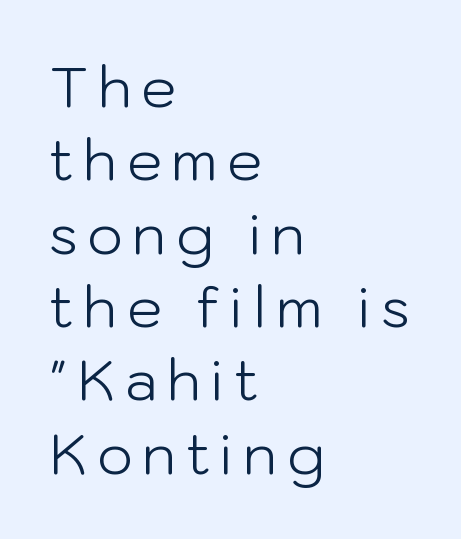
Q: Is the text bold? A: No.
Q: Is the text italic (slanted)? A: No, it is upright.
Q: Is the typeface a serif or a sans-serif typeface? A: Sans-serif.
Q: Is the text underlined? A: No.
Q: How is the paragraph aligned? A: Left-aligned.
Q: Is the spacing between lines tight, normal or loose? A: Normal.
Q: Width (condensed, normal, or wide)? A: Normal.
Q: Stroke contrast? A: Low.
Q: x-height? A: Medium.
Q: Monospaced? A: No.
